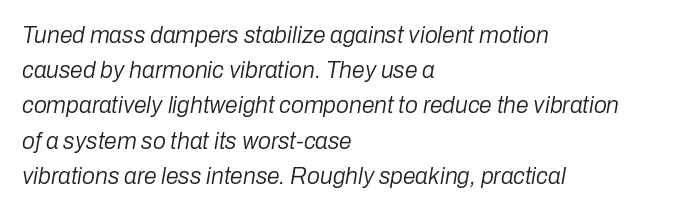
Counters stay open thanks to moderate or lighter strokes. This rendering uses left alignment, leaving the right contour irregular. Spacing between characters is what you'd get straight out of the box. Reading down the column, the eye jumps a familiar distance to each next line.
